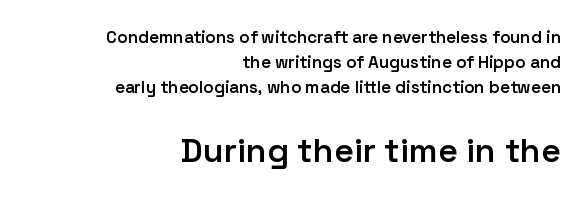
{"serif": "no", "italic": "no", "bold": "semi", "weight": "semibold", "width": "normal", "stroke_contrast": "low", "x_height": "medium", "monospaced": "no", "underline": "no", "align": "right", "line_spacing": "normal", "line_spacing_ratio": 1.47, "letter_spacing": "normal", "letter_spacing_em": 0.0, "larger_block": "second", "size_ratio": 2.0, "glyph_px": 34}
